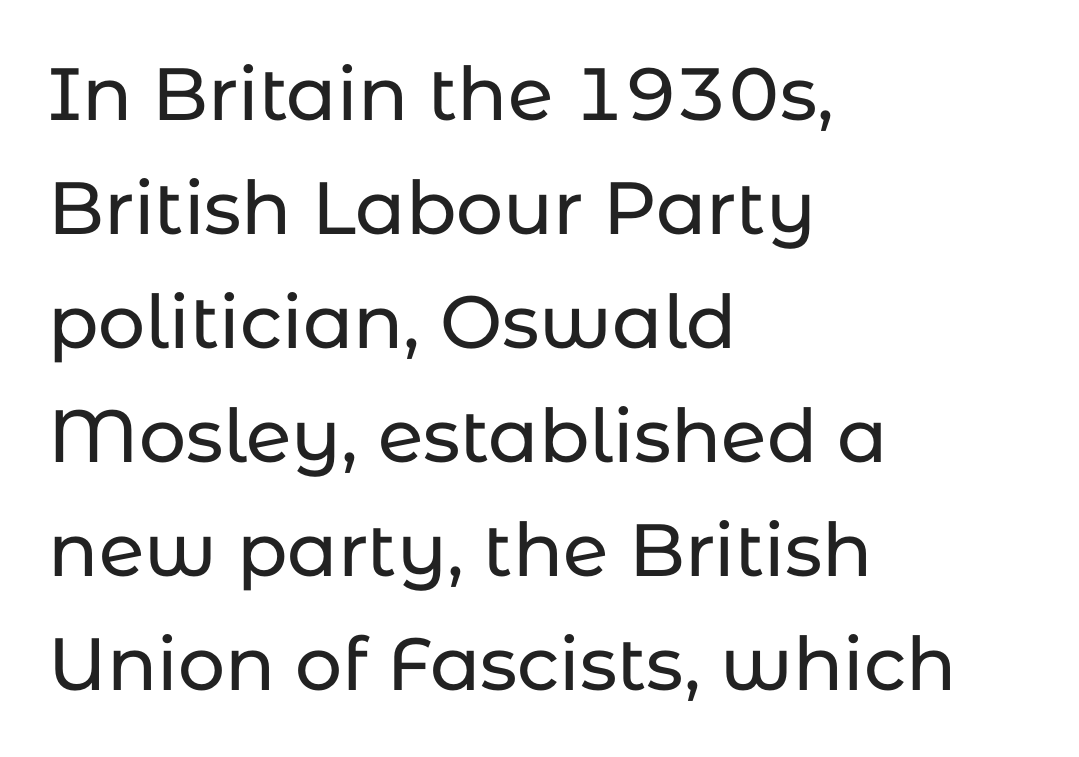
Here the designer chose a conventional face with non-uniform glyph widths. These lines keep a tight, regular rhythm from letter to letter. Rows of type keep a routine distance in the vertical direction. This is roman type, the default non-slanted kind. Note: no serifs on the glyphs. No word sits above an underline.
